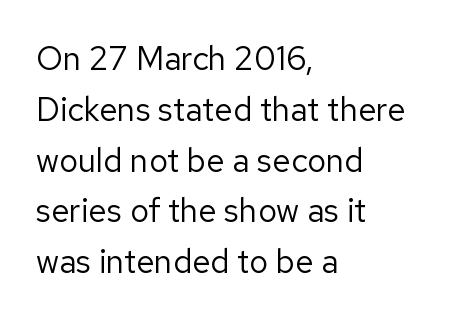
{"serif": "no", "italic": "no", "bold": "no", "weight": "regular", "width": "normal", "stroke_contrast": "low", "x_height": "medium", "monospaced": "no", "underline": "no", "align": "left", "line_spacing": "normal", "line_spacing_ratio": 1.54, "letter_spacing": "normal", "letter_spacing_em": 0.0, "glyph_px": 33}
